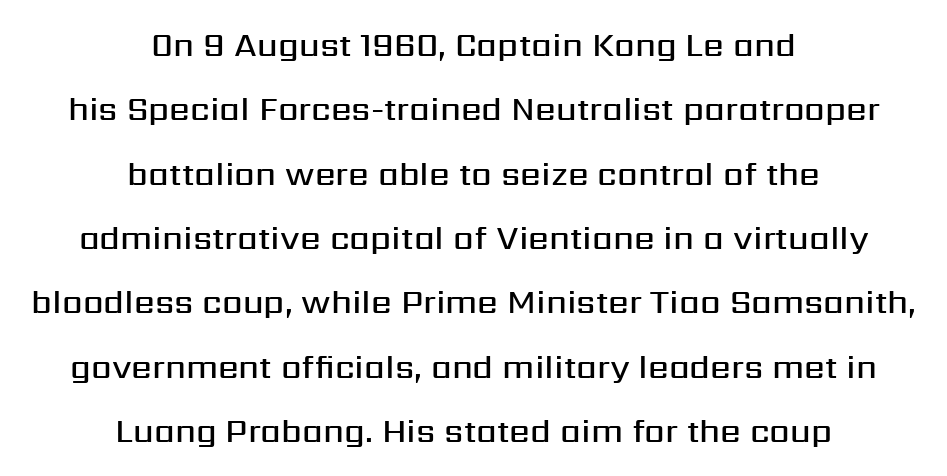
Is this a fixed-width face? No — the glyphs have proportional, varying widths. The strokes are fattened partway — semibold, not bold. Line starts and ends both wander, symmetrically. Letters rest on an invisible, unmarked baseline.
